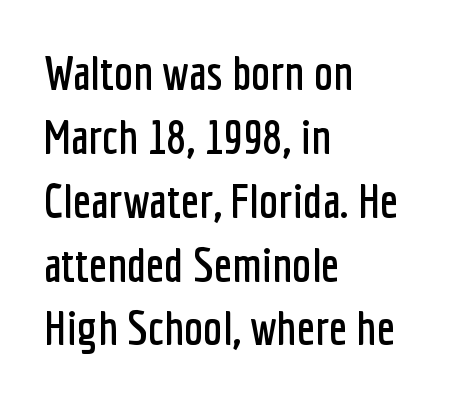
Q: Is the text italic (slanted)? A: No, it is upright.
Q: Is the typeface a serif or a sans-serif typeface? A: Sans-serif.
Q: Is the text underlined? A: No.
Q: How is the paragraph aligned? A: Left-aligned.
Q: Is the spacing between letters normal or unusually wide? A: Normal.
Q: Is the spacing between lines tight, normal or loose? A: Normal.
Q: Width (condensed, normal, or wide)? A: Condensed.
Q: Stroke contrast? A: Low.
Q: x-height? A: Medium.
Q: Monospaced? A: No.
